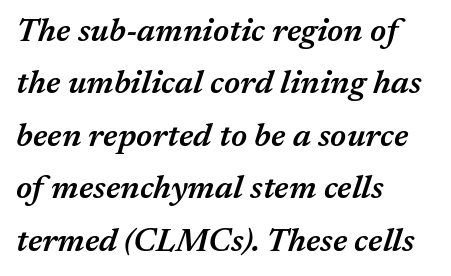
These lines are rendered in a variable-pitch font. Plain, unruled lines of type. Each line starts at the same left margin while the right side varies. Posture: slanted.
